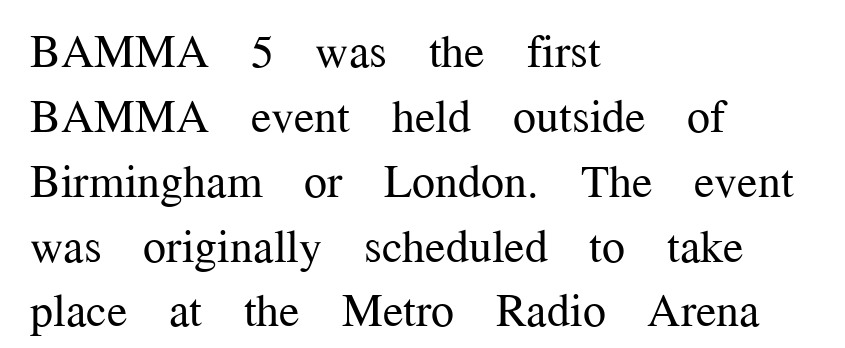
Q: Is the text bold? A: No.
Q: Is the text italic (slanted)? A: No, it is upright.
Q: Is the typeface a serif or a sans-serif typeface? A: Serif.
Q: Is the text underlined? A: No.
Q: How is the paragraph aligned? A: Left-aligned.
Q: Is the spacing between letters normal or unusually wide? A: Normal.
Q: Is the spacing between lines tight, normal or loose? A: Normal.
Q: Width (condensed, normal, or wide)? A: Normal.
Q: Stroke contrast? A: Medium.
Q: x-height? A: Medium.
Q: Monospaced? A: No.
